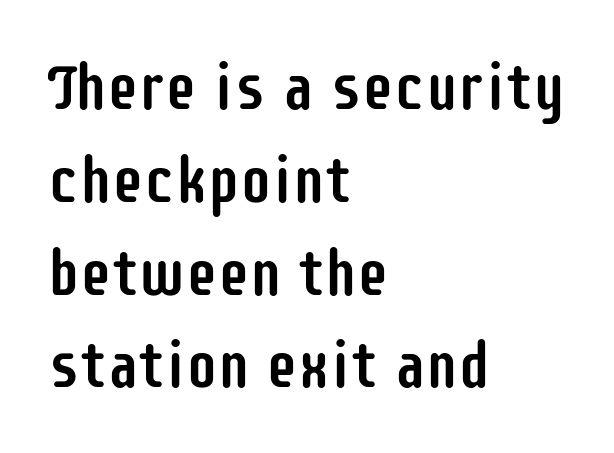
Q: Is the text italic (slanted)? A: No, it is upright.
Q: Is the typeface a serif or a sans-serif typeface? A: Sans-serif.
Q: Is the text underlined? A: No.
Q: How is the paragraph aligned? A: Left-aligned.
Q: Is the spacing between letters normal or unusually wide? A: Normal.
Q: Is the spacing between lines tight, normal or loose? A: Normal.
Q: Width (condensed, normal, or wide)? A: Condensed.
Q: Stroke contrast? A: Low.
Q: x-height? A: Large.
Q: Monospaced? A: No.
